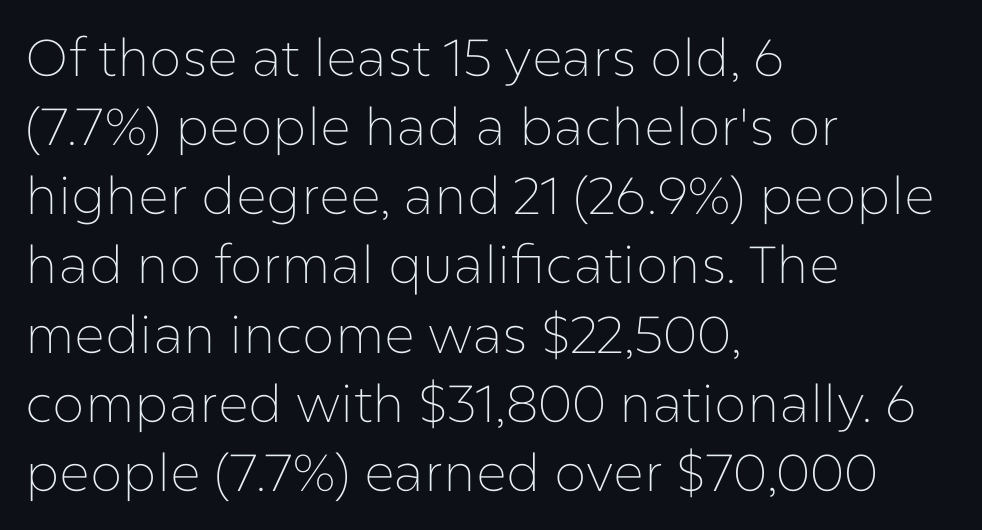
Q: Is the text bold? A: No.
Q: Is the text italic (slanted)? A: No, it is upright.
Q: Is the typeface a serif or a sans-serif typeface? A: Sans-serif.
Q: Is the text underlined? A: No.
Q: How is the paragraph aligned? A: Left-aligned.
Q: Is the spacing between letters normal or unusually wide? A: Normal.
Q: Is the spacing between lines tight, normal or loose? A: Normal.
Q: Width (condensed, normal, or wide)? A: Normal.
Q: Stroke contrast? A: Low.
Q: x-height? A: Medium.
Q: Monospaced? A: No.
